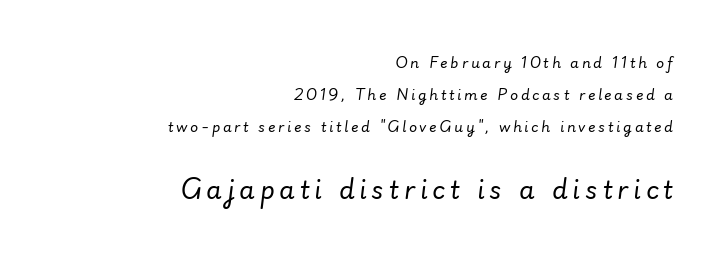
{"italic": "yes", "lean": "right", "slant_degrees": 7, "bold": "no", "underline": "no", "align": "right", "line_spacing": "loose", "line_spacing_ratio": 2.3, "larger_block": "second", "size_ratio": 1.79, "glyph_px": 25}
